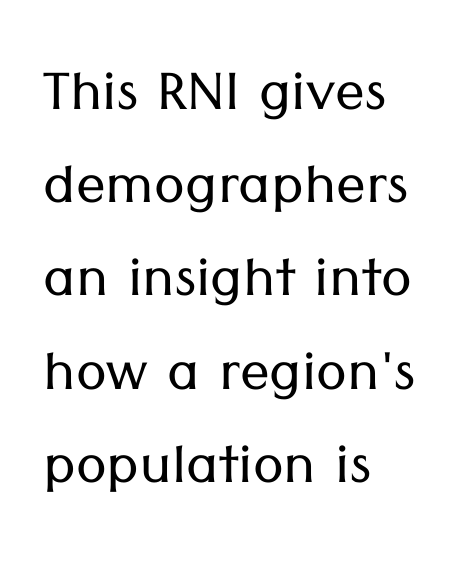
Q: Is the text bold? A: No.
Q: Is the text italic (slanted)? A: No, it is upright.
Q: Is the typeface a serif or a sans-serif typeface? A: Sans-serif.
Q: Is the text underlined? A: No.
Q: How is the paragraph aligned? A: Left-aligned.
Q: Is the spacing between letters normal or unusually wide? A: Normal.
Q: Is the spacing between lines tight, normal or loose? A: Normal.
Q: Width (condensed, normal, or wide)? A: Normal.
Q: Stroke contrast? A: Low.
Q: x-height? A: Medium.
Q: Monospaced? A: No.
